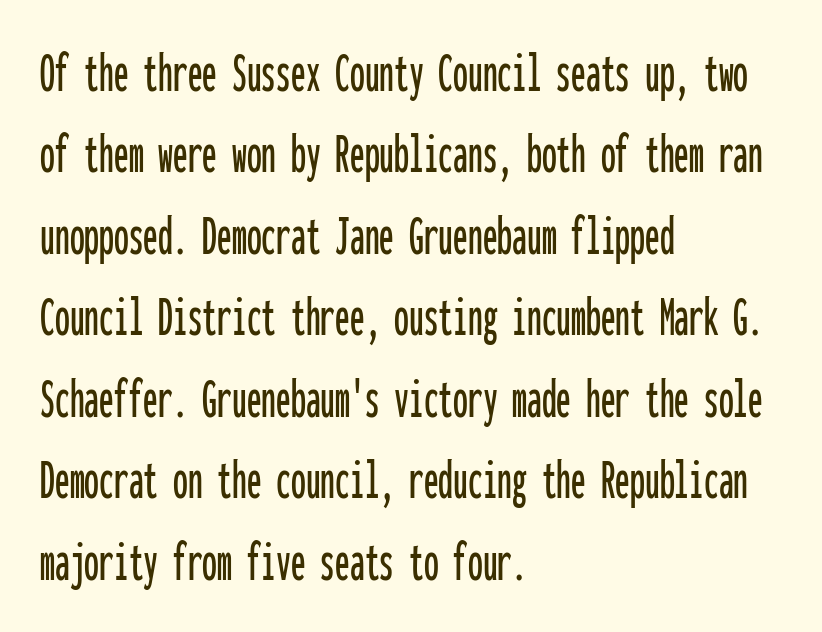
The image shows 59 px condensed sans-serif type, upright, monospaced; set left-aligned, normal line spacing (1.38x), normal letter spacing, not underlined; low stroke contrast and a medium x-height.
